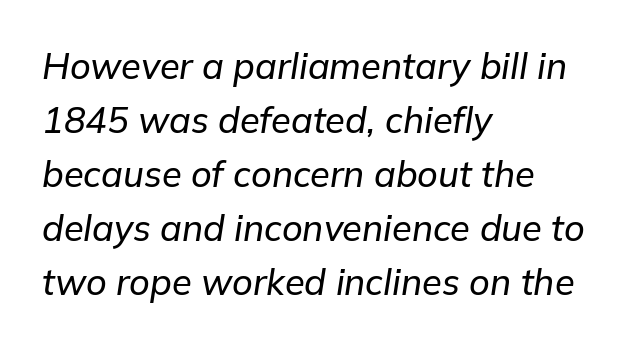
Q: Is the text italic (slanted)? A: Yes, it leans right by about 9 degrees.
Q: Is the text underlined? A: No.
Q: How is the paragraph aligned? A: Left-aligned.
Q: Is the spacing between letters normal or unusually wide? A: Normal.
Q: Is the spacing between lines tight, normal or loose? A: Normal.
Q: Width (condensed, normal, or wide)? A: Normal.
Q: Stroke contrast? A: Low.
Q: x-height? A: Medium.
Q: Monospaced? A: No.
